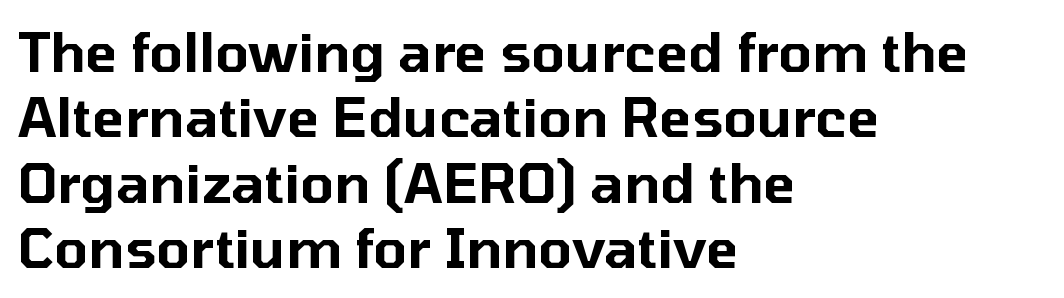
The image shows 54 px sans-serif type, upright; set left-aligned, line spacing 1.21x, normal letter spacing, not underlined; low stroke contrast and a medium x-height.
